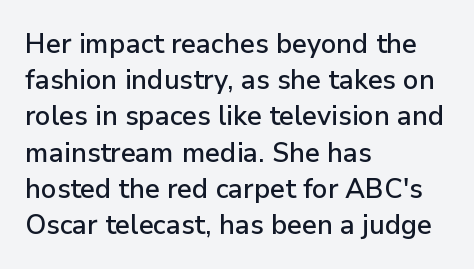
A normal amount of white space separates one row of letters from the next. Rendered with straight, roman letterforms. Rule under the text: the space is simply empty. Glyph-to-glyph distance matches everyday printed text. Horizontal alignment here is leftward, the default for most running prose.
